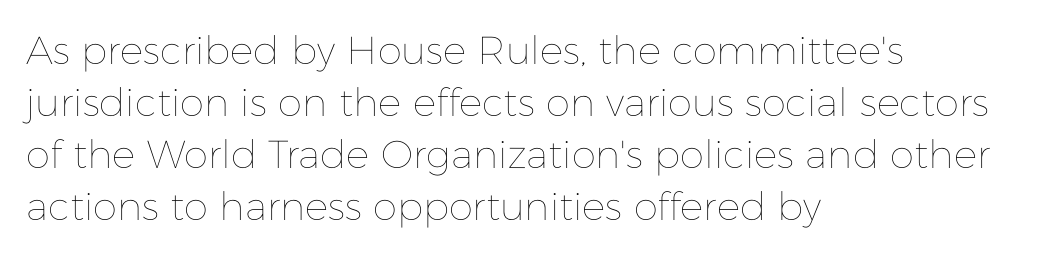
{"italic": "no", "bold": "no", "weight": "thin", "width": "normal", "stroke_contrast": "low", "x_height": "medium", "monospaced": "no", "underline": "no", "align": "left", "line_spacing": "normal", "line_spacing_ratio": 1.33, "letter_spacing": "normal", "letter_spacing_em": 0.0, "glyph_px": 39}
